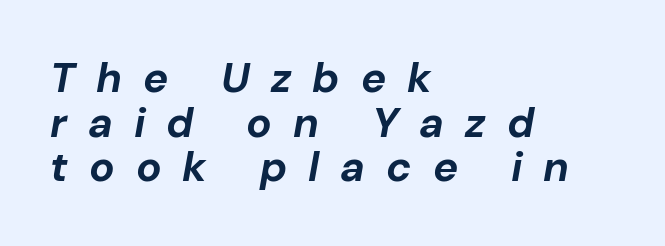
Honestly, there is no underline to notice here at all. This block would grow much taller if given ordinary leading; it's compressed now. The face used here is proportionally spaced, like ordinary book or web type. The face used here is rendered with a markedly widened letterfit. How heavy is the stroke? Heavy — this is a bold. The setting favours the left margin, as ordinary paragraphs usually do.
